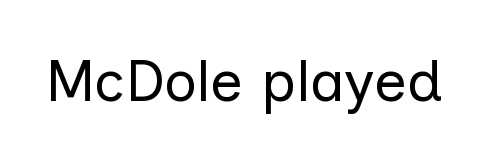
{"serif": "no", "italic": "no", "bold": "no", "weight": "regular", "width": "normal", "stroke_contrast": "low", "x_height": "medium", "monospaced": "no", "underline": "no", "letter_spacing": "normal", "letter_spacing_em": 0.0, "glyph_px": 58}
